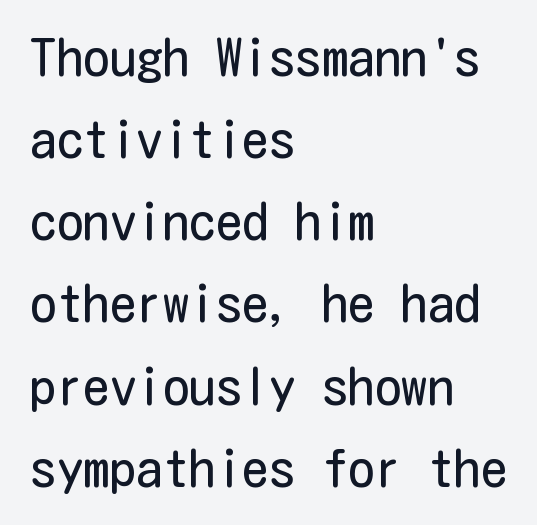
{"serif": "no", "italic": "no", "bold": "no", "weight": "regular", "width": "condensed", "stroke_contrast": "low", "x_height": "medium", "underline": "no", "align": "left", "line_spacing": "normal", "line_spacing_ratio": 1.55, "letter_spacing": "normal", "letter_spacing_em": 0.0, "glyph_px": 53}
